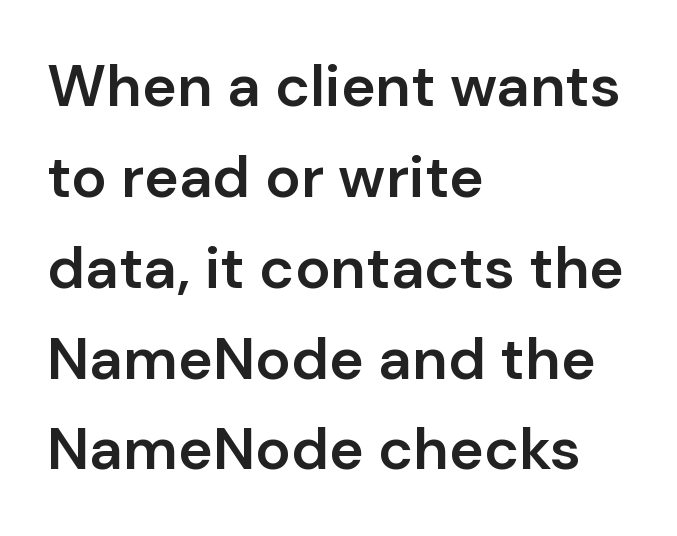
The image shows 59 px semibold sans-serif type, upright; set left-aligned, normal line spacing (1.54x), normal letter spacing, not underlined; low stroke contrast and a medium x-height.
